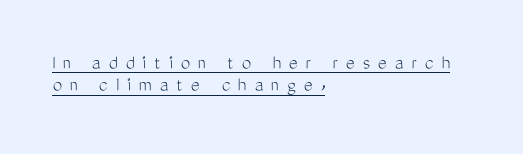
The image shows 21 px text type, upright; set left-aligned, tight line spacing (1.07x), unusually wide letter spacing (+0.38 em), underlined.
